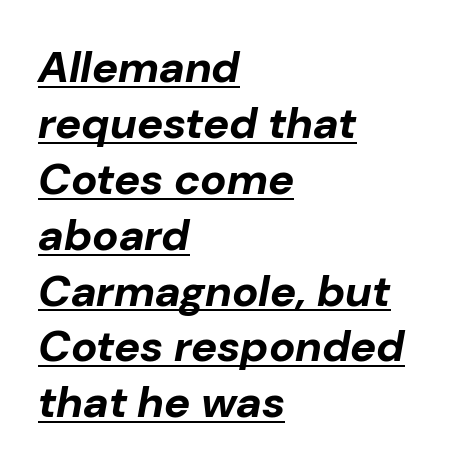
The image shows 44 px bold type, italic (leaning right); set left-aligned, normal line spacing (1.27x), normal letter spacing, underlined; low stroke contrast and a medium x-height.
